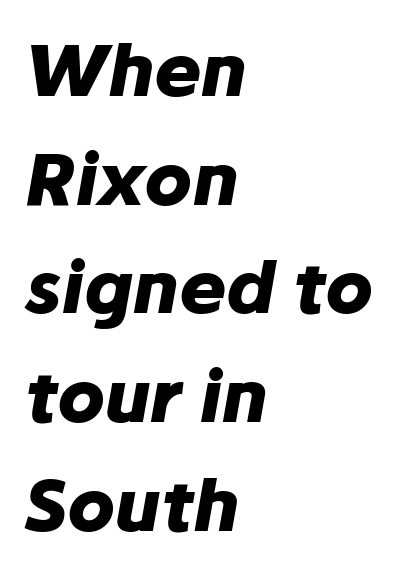
Q: Is the text bold? A: Yes.
Q: Is the text italic (slanted)? A: Yes, it leans right by about 10 degrees.
Q: Is the text underlined? A: No.
Q: How is the paragraph aligned? A: Left-aligned.
Q: Is the spacing between letters normal or unusually wide? A: Normal.
Q: Is the spacing between lines tight, normal or loose? A: Normal.
Q: Width (condensed, normal, or wide)? A: Normal.
Q: Stroke contrast? A: Low.
Q: x-height? A: Medium.
Q: Monospaced? A: No.
